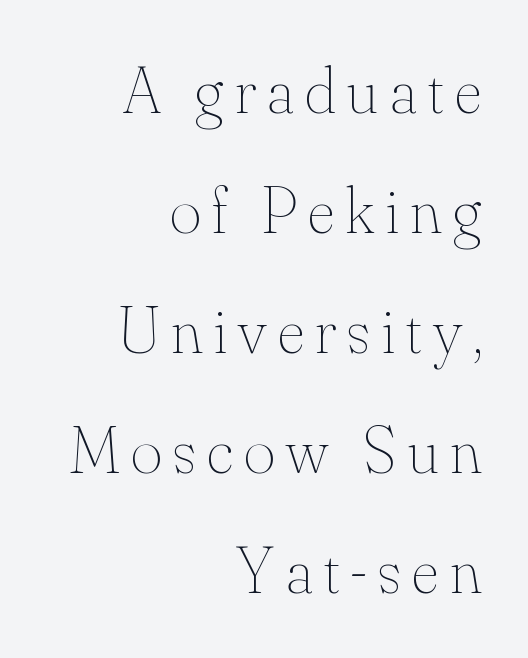
{"italic": "no", "bold": "no", "weight": "thin", "width": "normal", "stroke_contrast": "medium", "x_height": "small", "monospaced": "no", "underline": "no", "align": "right", "line_spacing_ratio": 1.79, "glyph_px": 67}
